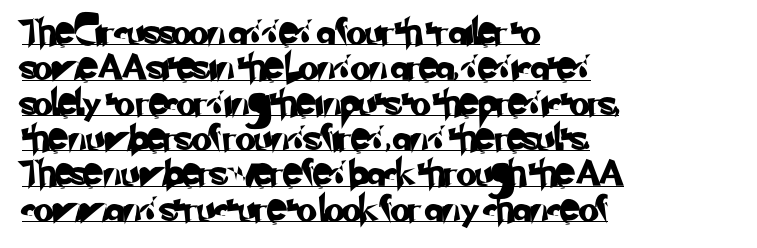
Where is the straight margin? On the left. Students, observe: this is what conventionally led text looks like. Standard letterfit; no display-style spreading of the glyphs. Is there an underline? Yes — a line sits under the letters.
